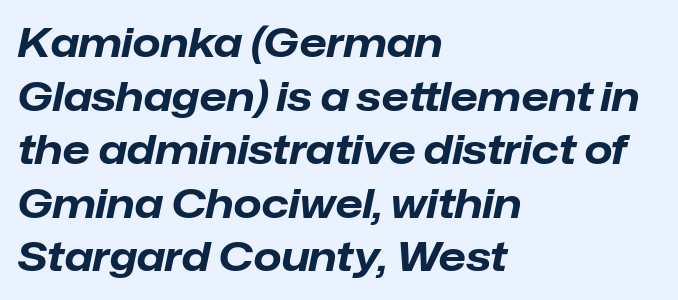
Q: Is the text bold? A: Yes.
Q: Is the text italic (slanted)? A: Yes, it leans right by about 12 degrees.
Q: Is the text underlined? A: No.
Q: How is the paragraph aligned? A: Left-aligned.
Q: Is the spacing between letters normal or unusually wide? A: Normal.
Q: Is the spacing between lines tight, normal or loose? A: Normal.
Q: Width (condensed, normal, or wide)? A: Normal.
Q: Stroke contrast? A: Low.
Q: x-height? A: Medium.
Q: Monospaced? A: No.
